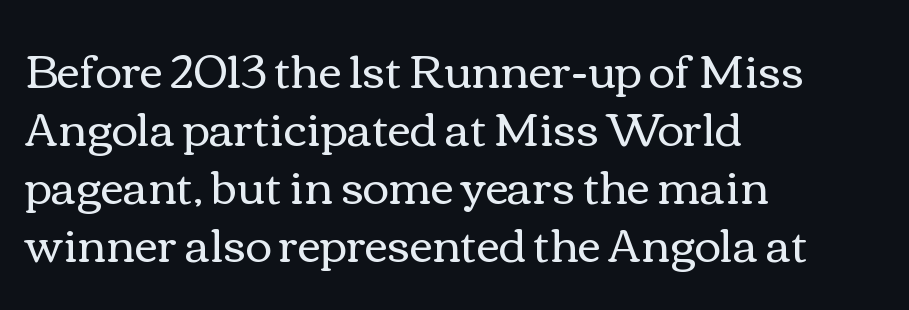
The image shows 45 px regular-weight, wide type, upright; set left-aligned, normal line spacing (1.29x), normal letter spacing, not underlined; a medium x-height.
